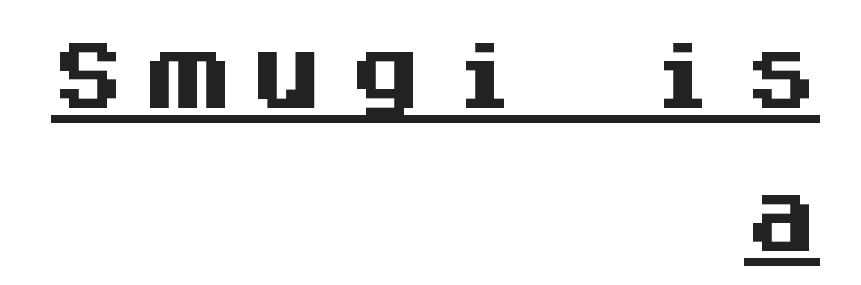
Q: Is the text bold? A: Yes.
Q: Is the text italic (slanted)? A: No, it is upright.
Q: Is the typeface a serif or a sans-serif typeface? A: Sans-serif.
Q: Is the text underlined? A: Yes.
Q: How is the paragraph aligned? A: Right-aligned.
Q: Is the spacing between letters normal or unusually wide? A: Unusually wide.
Q: Is the spacing between lines tight, normal or loose? A: Loose.
Q: Width (condensed, normal, or wide)? A: Normal.
Q: Stroke contrast? A: Medium.
Q: x-height? A: Large.
Q: Monospaced? A: Yes.
